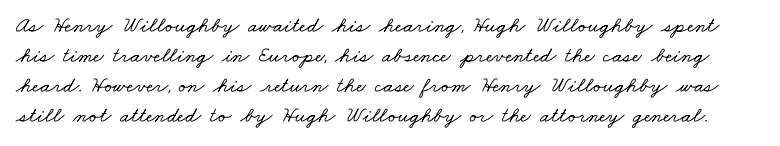
Q: Is the text underlined? A: No.
Q: Is the spacing between letters normal or unusually wide? A: Normal.
Q: Is the spacing between lines tight, normal or loose? A: Normal.
